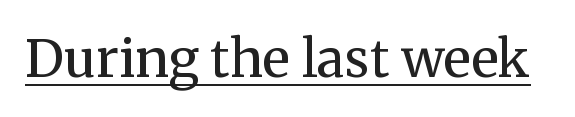
The image shows 52 px regular-weight serif type, upright; set normal letter spacing, underlined; medium stroke contrast and a medium x-height.
